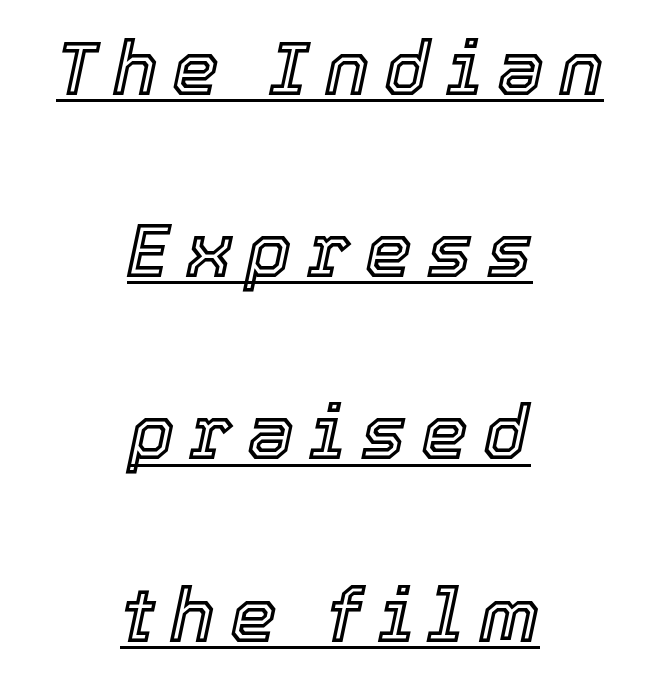
Q: Is the text italic (slanted)? A: Yes, it leans right by about 12 degrees.
Q: Is the text underlined? A: Yes.
Q: How is the paragraph aligned? A: Centered.
Q: Is the spacing between letters normal or unusually wide? A: Unusually wide.
Q: Is the spacing between lines tight, normal or loose? A: Loose.
Q: Width (condensed, normal, or wide)? A: Normal.
Q: x-height? A: Medium.
Q: Monospaced? A: No.
